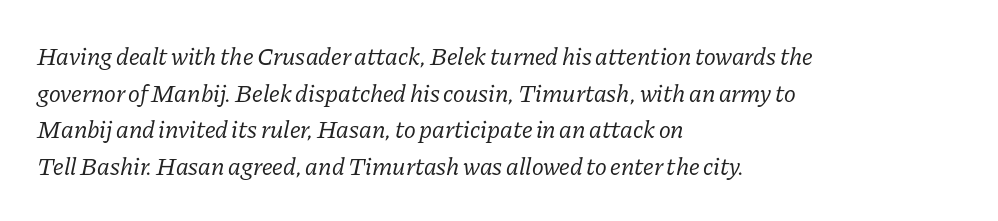
Q: Is the text bold? A: No.
Q: Is the text italic (slanted)? A: Yes, it leans right by about 11 degrees.
Q: Is the text underlined? A: No.
Q: How is the paragraph aligned? A: Left-aligned.
Q: Is the spacing between letters normal or unusually wide? A: Normal.
Q: Is the spacing between lines tight, normal or loose? A: Normal.
